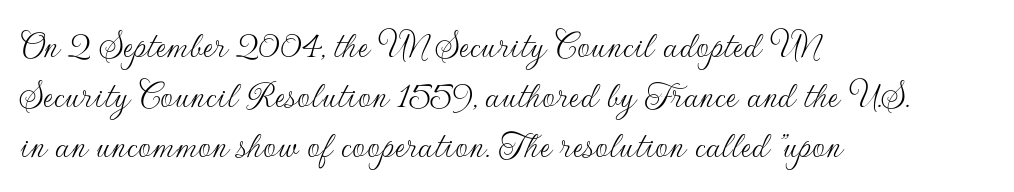
The image shows 41 px thin sans-serif type; set left-aligned, line spacing 1.22x, normal letter spacing, not underlined; low stroke contrast and a small x-height.
